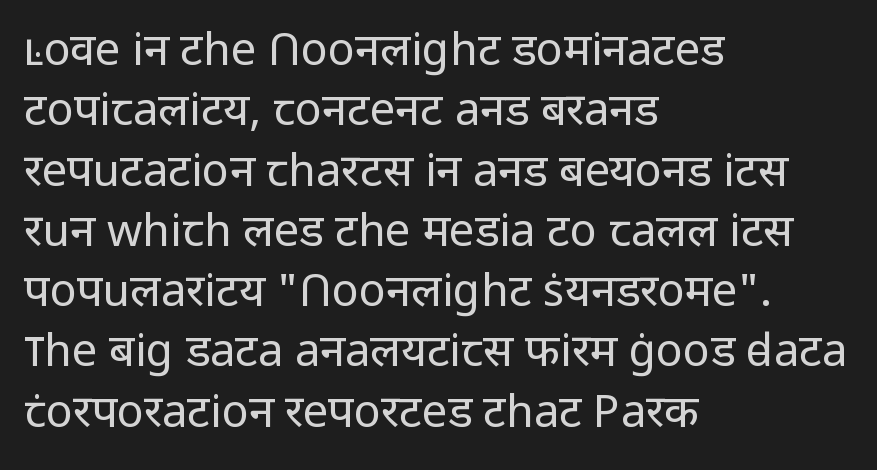
Q: Is the text bold? A: No.
Q: Is the text italic (slanted)? A: No, it is upright.
Q: Is the typeface a serif or a sans-serif typeface? A: Sans-serif.
Q: Is the text underlined? A: No.
Q: How is the paragraph aligned? A: Left-aligned.
Q: Is the spacing between letters normal or unusually wide? A: Normal.
Q: Is the spacing between lines tight, normal or loose? A: Normal.
Q: Width (condensed, normal, or wide)? A: Normal.
Q: Stroke contrast? A: Low.
Q: x-height? A: Medium.
Q: Monospaced? A: No.
